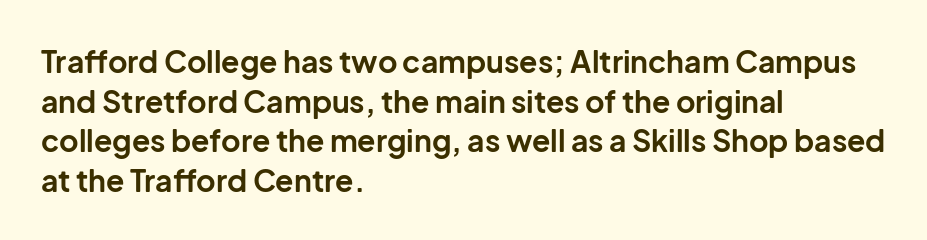
Plenty of ink on the page — the face is bold. The letters stand straight up with perfectly vertical stems. The letters carry no serifs — their stems end cleanly without finishing strokes. Is the letter spacing exaggerated? No — it looks like the ordinary default. Line spacing here is normal.
